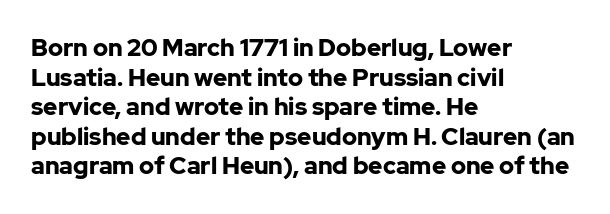
{"italic": "no", "bold": "yes", "underline": "no", "align": "left", "line_spacing_ratio": 1.23, "letter_spacing": "normal", "letter_spacing_em": 0.0, "glyph_px": 24}
